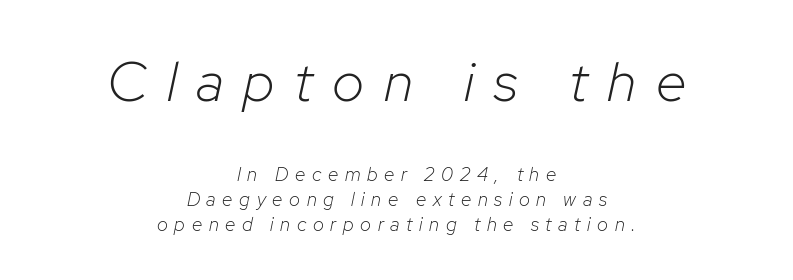
The image shows 56 px light type, italic (leaning right); set centered, normal line spacing (1.31x), unusually wide letter spacing (+0.35 em), not underlined; the first (top) block is 2.95x larger; low stroke contrast and a medium x-height.
